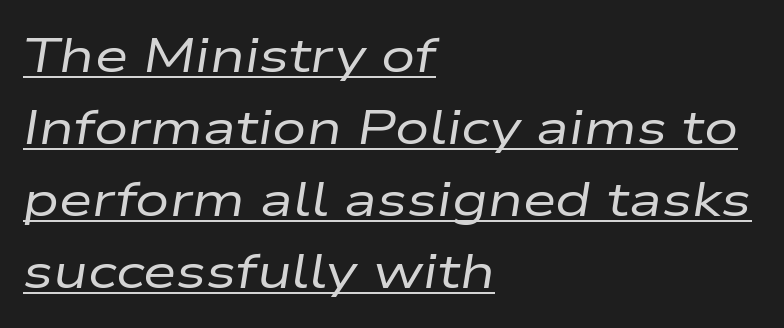
{"italic": "yes", "lean": "right", "slant_degrees": 9, "bold": "no", "weight": "regular", "width": "wide", "stroke_contrast": "low", "x_height": "medium", "monospaced": "no", "underline": "yes", "align": "left", "line_spacing": "normal", "line_spacing_ratio": 1.5, "letter_spacing": "normal", "letter_spacing_em": 0.0, "glyph_px": 48}
